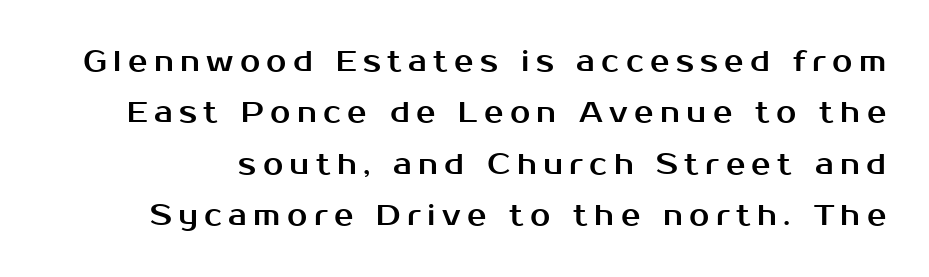
You could not count columns in this text — the font is proportionally spaced. Do the letters lean? They stand straight. Glyph-to-glyph distance is far greater than everyday printed text. To sum up the face: it is a sans, with no serifs.
